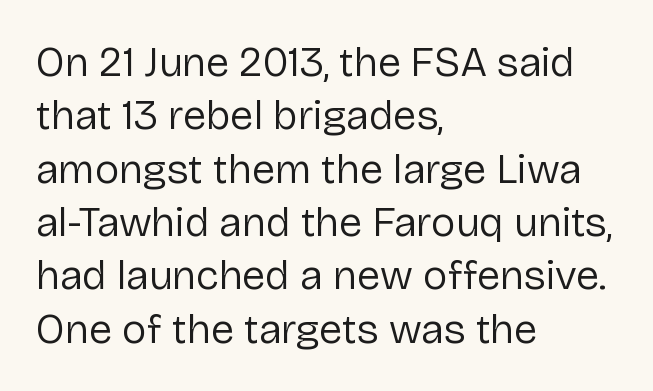
Varying glyph widths throughout — classic text-font behaviour. Bare-footed words on every line. One glance says typical: line gaps are just what's usual. Stems and bowls with no extra thickness — not bold. Reading down the block, your eye returns to a fixed left position each line. The passage shown has conventional tracking throughout.
